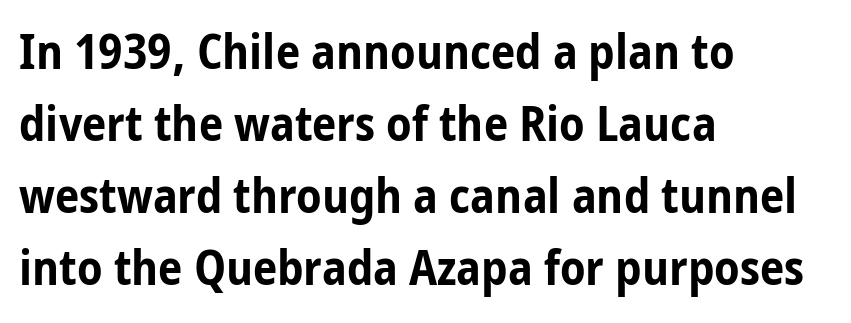
Q: Is the text bold? A: Yes.
Q: Is the text italic (slanted)? A: No, it is upright.
Q: Is the typeface a serif or a sans-serif typeface? A: Sans-serif.
Q: Is the text underlined? A: No.
Q: How is the paragraph aligned? A: Left-aligned.
Q: Is the spacing between letters normal or unusually wide? A: Normal.
Q: Is the spacing between lines tight, normal or loose? A: Normal.
Q: Width (condensed, normal, or wide)? A: Condensed.
Q: Stroke contrast? A: Low.
Q: x-height? A: Medium.
Q: Monospaced? A: No.
